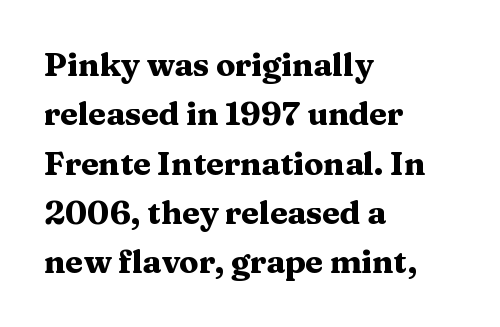
{"serif": "yes", "italic": "no", "bold": "yes", "weight": "heavy", "width": "wide", "stroke_contrast": "medium", "x_height": "medium", "monospaced": "no", "underline": "no", "align": "left", "line_spacing": "normal", "line_spacing_ratio": 1.54, "letter_spacing": "normal", "letter_spacing_em": 0.0, "glyph_px": 32}
